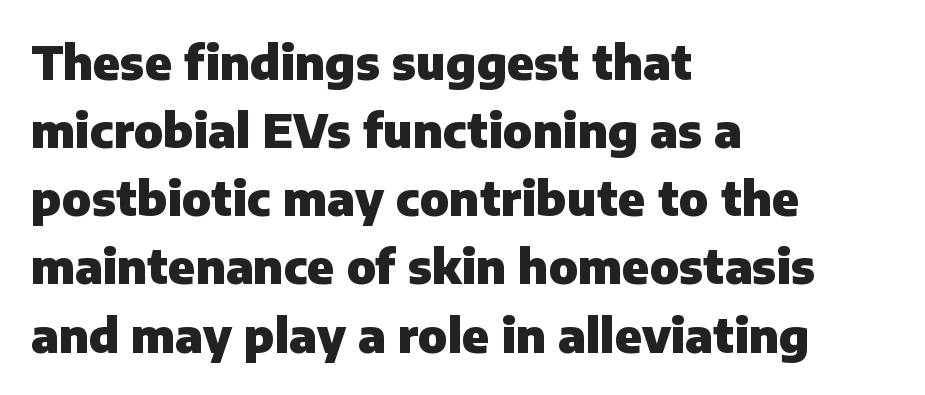
Q: Is the text bold? A: Yes.
Q: Is the text italic (slanted)? A: No, it is upright.
Q: Is the typeface a serif or a sans-serif typeface? A: Sans-serif.
Q: Is the text underlined? A: No.
Q: How is the paragraph aligned? A: Left-aligned.
Q: Is the spacing between letters normal or unusually wide? A: Normal.
Q: Is the spacing between lines tight, normal or loose? A: Normal.
Q: Width (condensed, normal, or wide)? A: Normal.
Q: Stroke contrast? A: Low.
Q: x-height? A: Medium.
Q: Monospaced? A: No.
